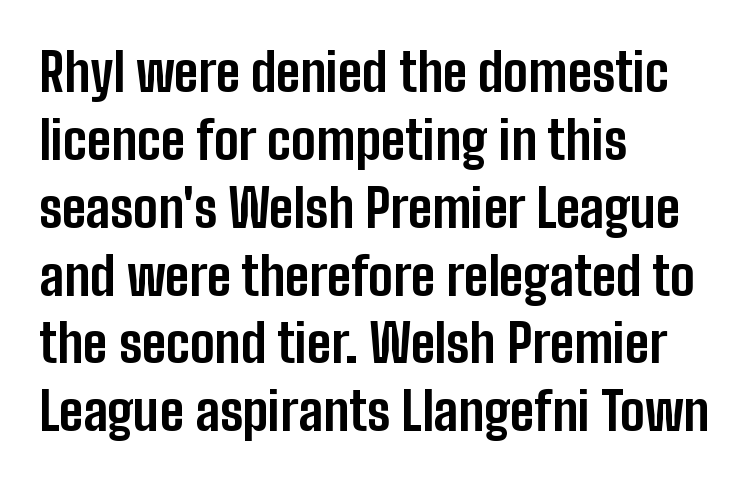
{"serif": "no", "italic": "no", "bold": "yes", "weight": "bold", "width": "condensed", "stroke_contrast": "low", "x_height": "medium", "monospaced": "no", "underline": "no", "align": "left", "line_spacing": "normal", "line_spacing_ratio": 1.28, "letter_spacing": "normal", "letter_spacing_em": 0.0, "glyph_px": 53}
